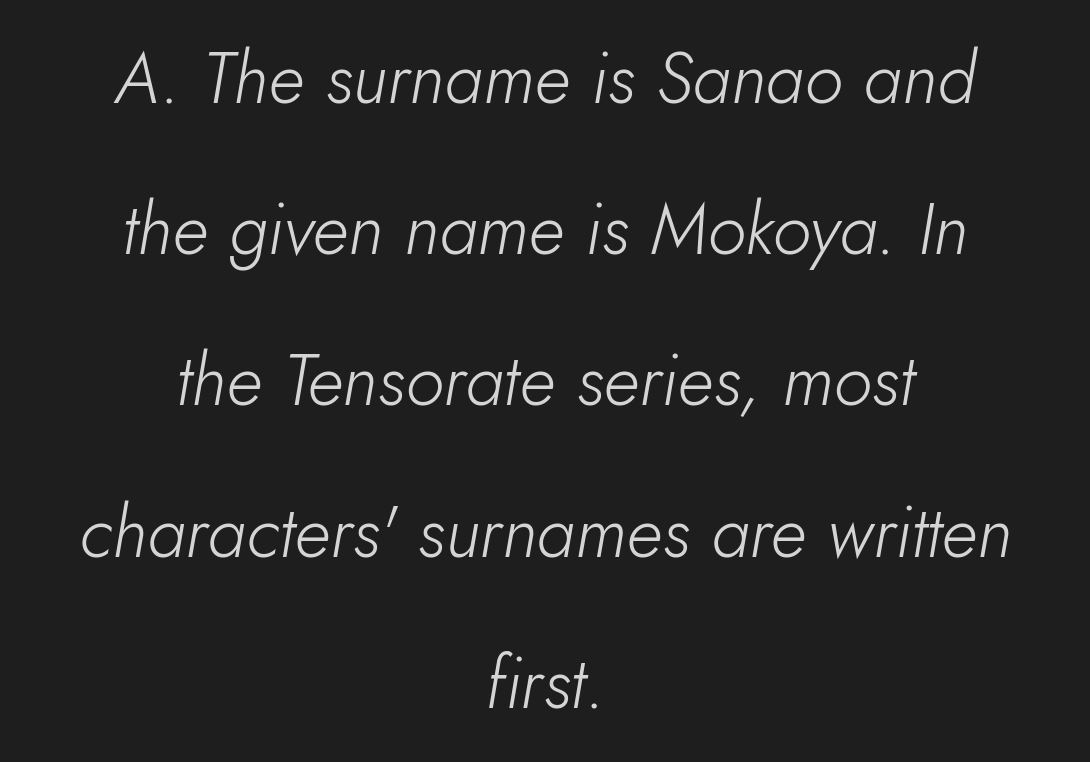
Q: Is the text bold? A: No.
Q: Is the text italic (slanted)? A: Yes, it leans right by about 5 degrees.
Q: Is the text underlined? A: No.
Q: How is the paragraph aligned? A: Centered.
Q: Is the spacing between letters normal or unusually wide? A: Normal.
Q: Is the spacing between lines tight, normal or loose? A: Loose.
Q: Width (condensed, normal, or wide)? A: Normal.
Q: Stroke contrast? A: Low.
Q: x-height? A: Small.
Q: Monospaced? A: No.
